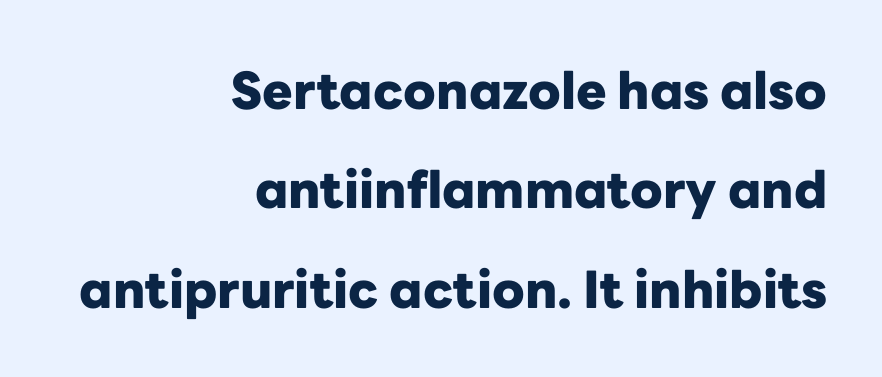
Q: Is the text bold? A: Yes.
Q: Is the text italic (slanted)? A: No, it is upright.
Q: Is the typeface a serif or a sans-serif typeface? A: Sans-serif.
Q: Is the text underlined? A: No.
Q: How is the paragraph aligned? A: Right-aligned.
Q: Is the spacing between letters normal or unusually wide? A: Normal.
Q: Is the spacing between lines tight, normal or loose? A: Loose.
Q: Width (condensed, normal, or wide)? A: Normal.
Q: Stroke contrast? A: Low.
Q: x-height? A: Medium.
Q: Monospaced? A: No.
